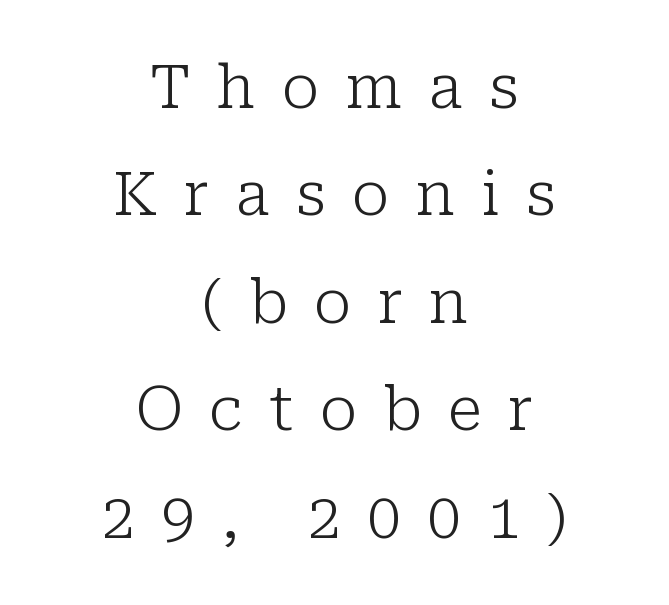
Q: Is the text bold? A: No.
Q: Is the text italic (slanted)? A: No, it is upright.
Q: Is the typeface a serif or a sans-serif typeface? A: Serif.
Q: Is the text underlined? A: No.
Q: How is the paragraph aligned? A: Centered.
Q: Is the spacing between letters normal or unusually wide? A: Unusually wide.
Q: Width (condensed, normal, or wide)? A: Normal.
Q: Stroke contrast? A: Low.
Q: x-height? A: Medium.
Q: Monospaced? A: No.
